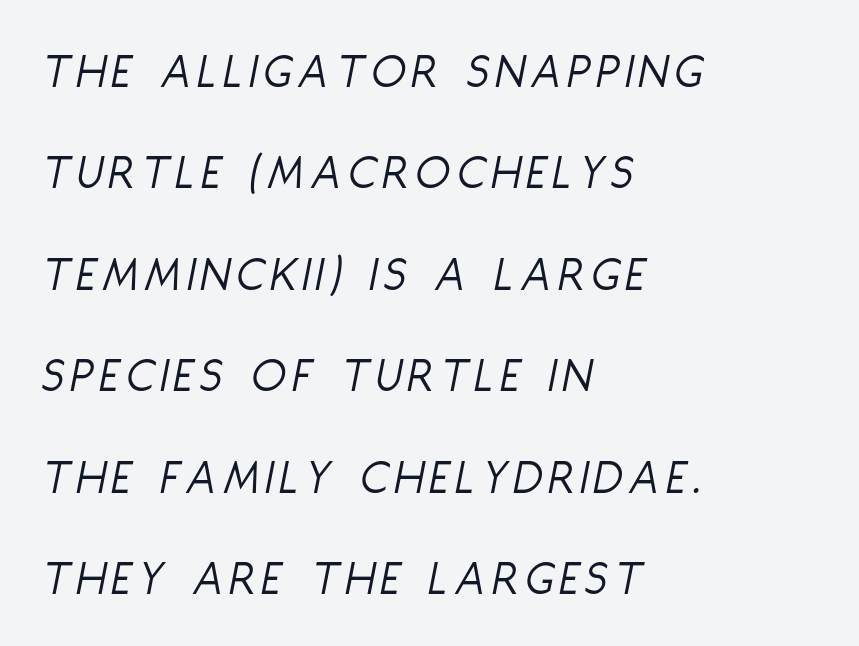
Q: Is the text bold? A: No.
Q: Is the text italic (slanted)? A: Yes, it leans right by about 11 degrees.
Q: Is the text underlined? A: No.
Q: How is the paragraph aligned? A: Left-aligned.
Q: Is the spacing between lines tight, normal or loose? A: Loose.
Q: Width (condensed, normal, or wide)? A: Condensed.
Q: Stroke contrast? A: Low.
Q: x-height? A: Large.
Q: Monospaced? A: No.
